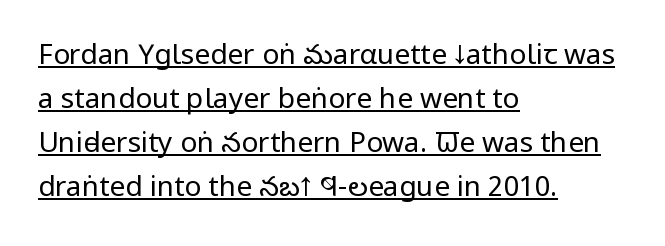
The image shows 28 px regular-weight, condensed sans-serif type, upright; set left-aligned, normal line spacing (1.57x), normal letter spacing, underlined; low stroke contrast and a large x-height.
